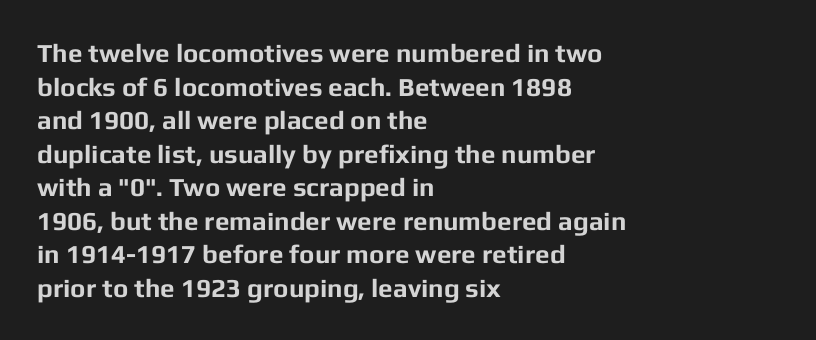
The image shows 26 px bold type, upright; set left-aligned, normal line spacing (1.29x), normal letter spacing, not underlined.
